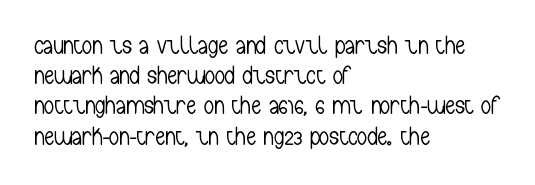
Q: Is the text bold? A: No.
Q: Is the text italic (slanted)? A: No, it is upright.
Q: Is the text underlined? A: No.
Q: How is the paragraph aligned? A: Left-aligned.
Q: Is the spacing between letters normal or unusually wide? A: Normal.
